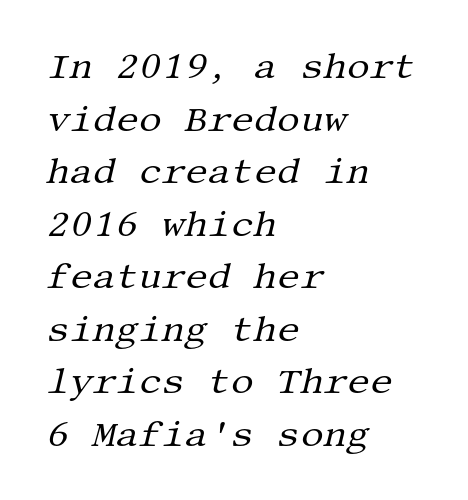
The space beneath each line is pristine and unruled. Slanted lettering throughout. What's the leading like? Ordinary, nothing unusual. Honestly, the letter spacing is just normal — you wouldn't notice it. Are there feet on the stems? There are — it's a serif.
